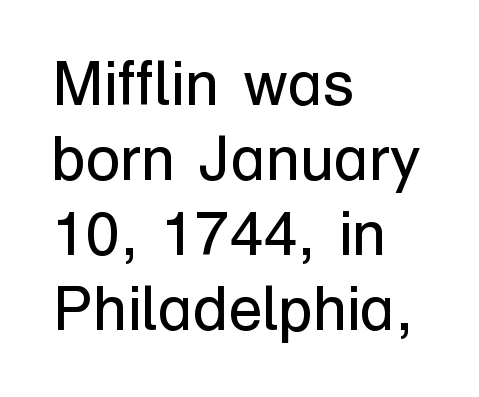
The image shows 62 px regular-weight sans-serif type, upright; set left-aligned, line spacing 1.21x, normal letter spacing, not underlined; low stroke contrast and a medium x-height.
